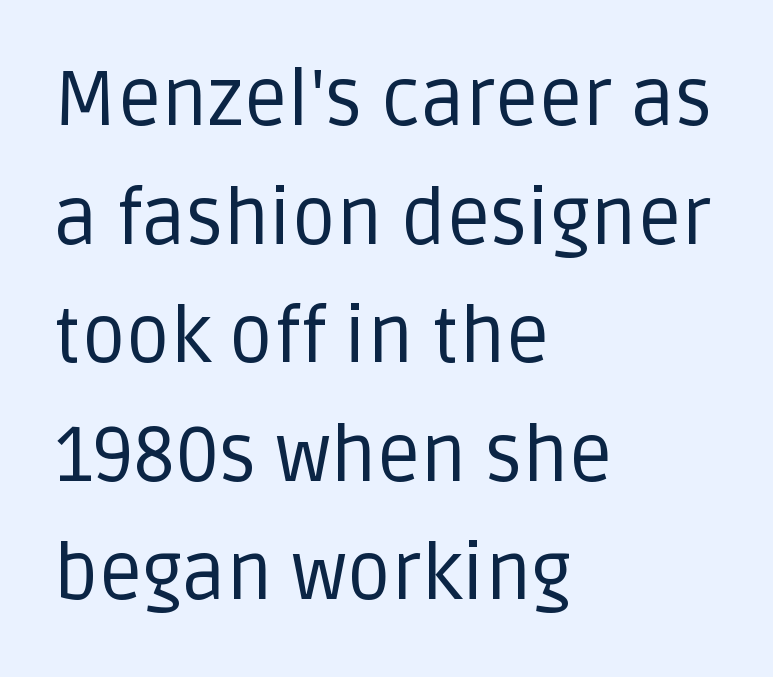
The image shows 77 px regular-weight sans-serif type, upright; set left-aligned, normal line spacing (1.54x), normal letter spacing, not underlined; low stroke contrast and a large x-height.
